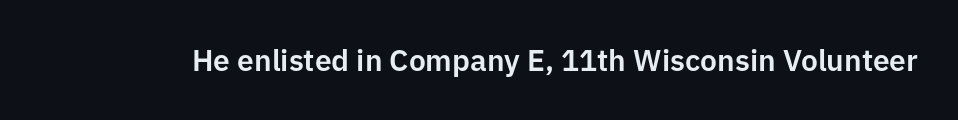
The image shows 30 px sans-serif type, upright; set normal letter spacing, not underlined; low stroke contrast and a medium x-height.
